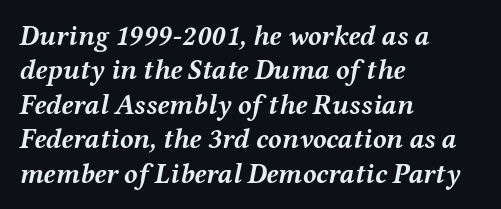
The rendering uses a bold face; every stroke is thick and dark. Does extra space separate the letters? No, they use regular spacing. Slanted lettering throughout. The glyphs are unaccompanied by any horizontal stroke below them. Is the block centered? No — it sits flush against the left margin.
